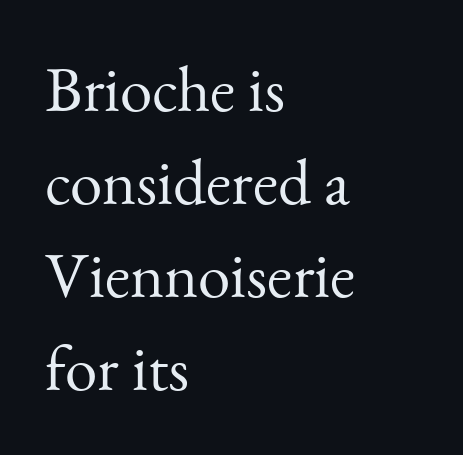
{"serif": "yes", "italic": "no", "bold": "no", "weight": "light", "width": "normal", "stroke_contrast": "medium", "x_height": "small", "monospaced": "no", "underline": "no", "align": "left", "line_spacing": "normal", "line_spacing_ratio": 1.43, "letter_spacing": "normal", "letter_spacing_em": 0.0, "glyph_px": 65}
